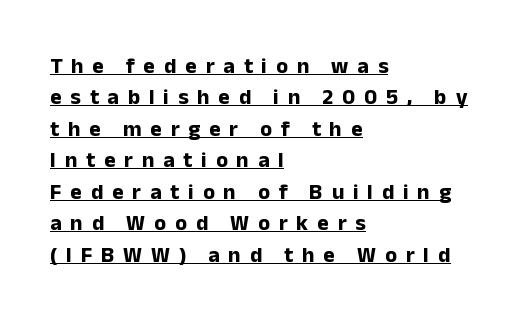
The image shows 22 px bold type, upright; set left-aligned, normal line spacing (1.43x), unusually wide letter spacing (+0.4 em), underlined.
